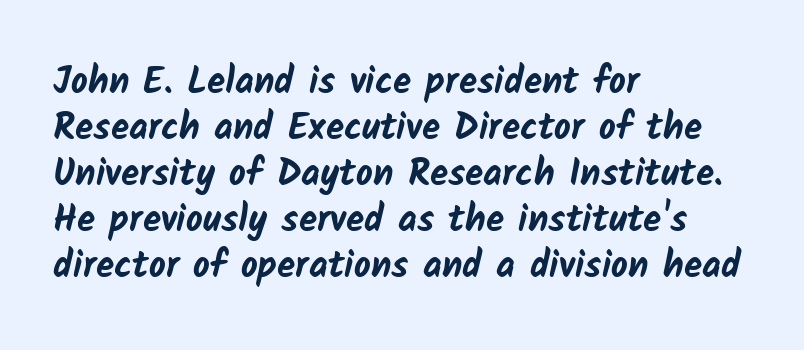
The image shows 37 px bold sans-serif type; set left-aligned, line spacing 1.24x, normal letter spacing, not underlined; low stroke contrast and a medium x-height.
